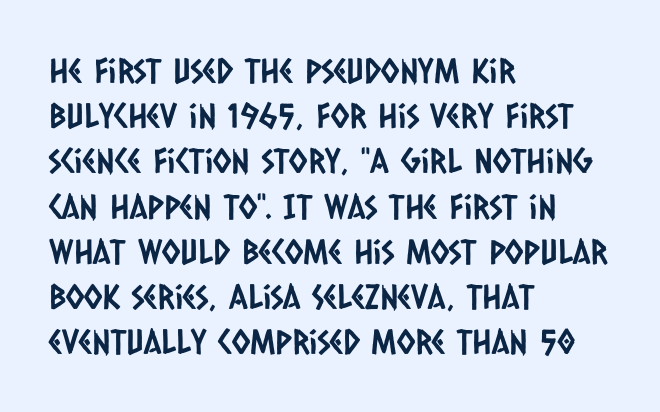
Proportional: the letters do not fall into vertical columns. Each row of text sits above clean, open space. You could call the tracking neutral — neither tight nor loose. Grotesque or geometric, the face here clearly has no serifs. Is there much room between lines? A standard amount, neither cramped nor airy.
